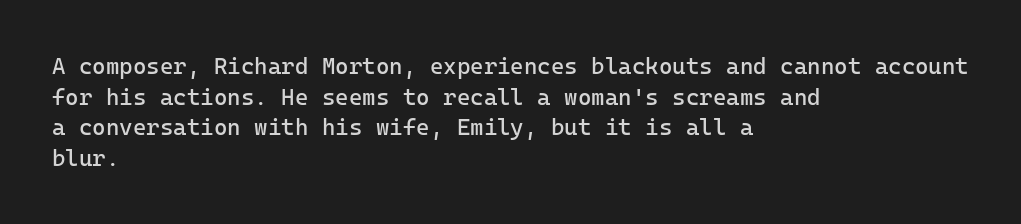
The image shows 23 px text type, upright; set left-aligned, normal line spacing (1.33x), normal letter spacing, not underlined.
